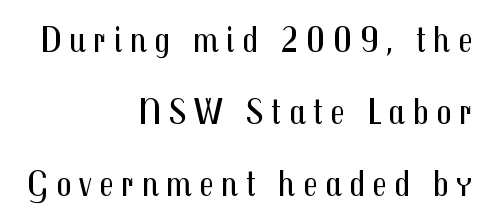
These lines stand farther apart than default settings would place them. Only glyphs here, with clear space below each row. You could not count columns in this text — the font is proportionally spaced. Display-style spreading of the glyphs; the letterfit is very open. The font family rendered here belongs to the sans-serif group. Each line ends at the same right margin while the left side varies.
